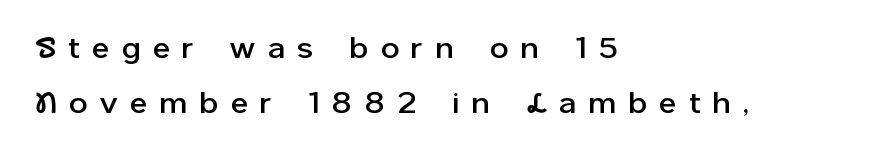
Q: Is the text italic (slanted)? A: No, it is upright.
Q: Is the typeface a serif or a sans-serif typeface? A: Sans-serif.
Q: Is the text underlined? A: No.
Q: How is the paragraph aligned? A: Left-aligned.
Q: Is the spacing between letters normal or unusually wide? A: Unusually wide.
Q: Is the spacing between lines tight, normal or loose? A: Loose.
Q: Width (condensed, normal, or wide)? A: Normal.
Q: Stroke contrast? A: Low.
Q: x-height? A: Medium.
Q: Monospaced? A: No.
